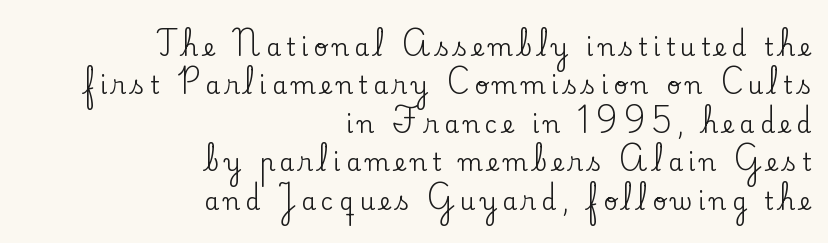
The compositor pushed each line to the right boundary. The specimen omits any rule beneath the text block's lines. Rows of type keep a routine distance in the vertical direction. A typesetter would call this heavily tracked-out type.
